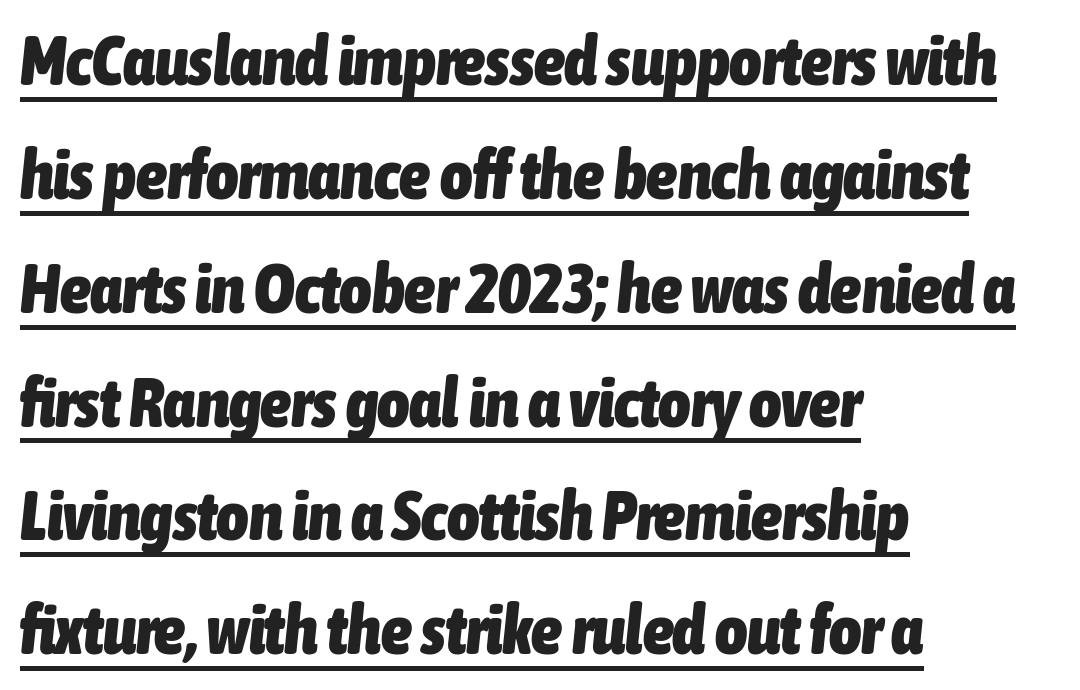
{"italic": "yes", "lean": "right", "slant_degrees": 6, "bold": "yes", "weight": "heavy", "width": "condensed", "stroke_contrast": "low", "x_height": "medium", "monospaced": "no", "underline": "yes", "align": "left", "line_spacing": "normal", "line_spacing_ratio": 1.65, "letter_spacing": "normal", "letter_spacing_em": 0.0, "glyph_px": 69}
